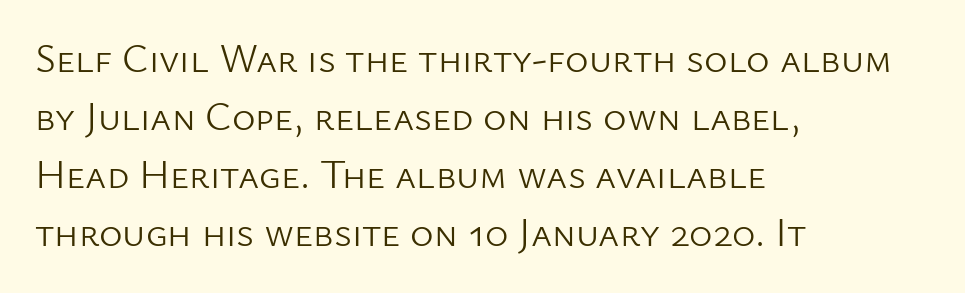
The image shows 40 px light sans-serif type, upright; set left-aligned, normal line spacing (1.45x), normal letter spacing, not underlined; low stroke contrast and a medium x-height.
